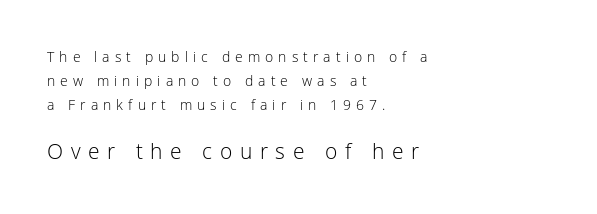
{"italic": "no", "bold": "no", "underline": "no", "align": "left", "line_spacing_ratio": 1.72, "letter_spacing": "wide", "letter_spacing_em": 0.36, "larger_block": "second", "size_ratio": 1.5, "glyph_px": 21}
